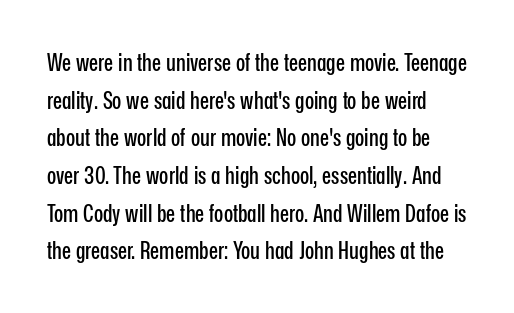
Q: Is the text italic (slanted)? A: No, it is upright.
Q: Is the text underlined? A: No.
Q: Is the spacing between letters normal or unusually wide? A: Normal.
Q: Is the spacing between lines tight, normal or loose? A: Normal.
